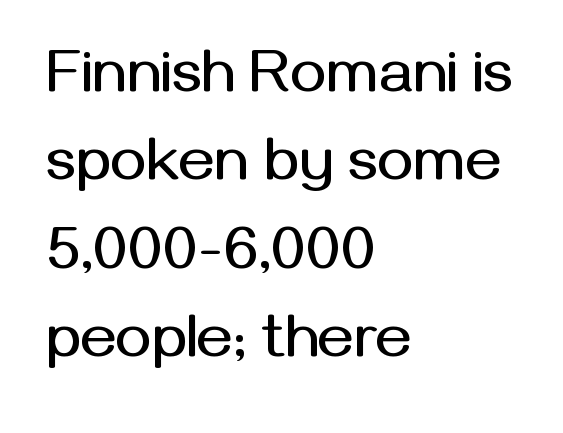
What's the leading like? Ordinary, nothing unusual. No extra tracking has been applied to these lines. Compared with a centered layout, this one pins lines to the left instead. Posture: upright roman.
